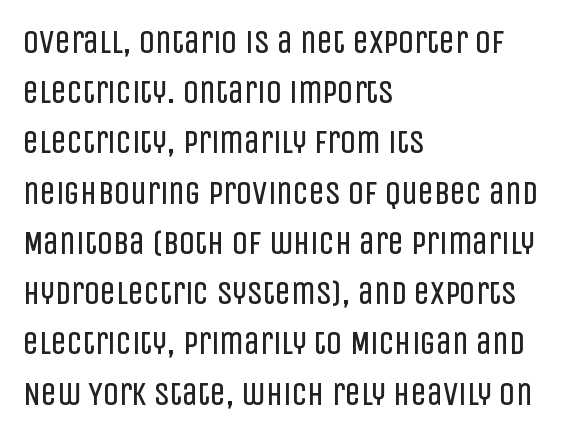
Teacher's note: observe the even left margin — that is flush-left alignment. It's the straight-up-and-down kind of type. The letters advance in unequal steps, a hallmark of proportional type. Between one letter and the next there's only the usual sliver of space.
